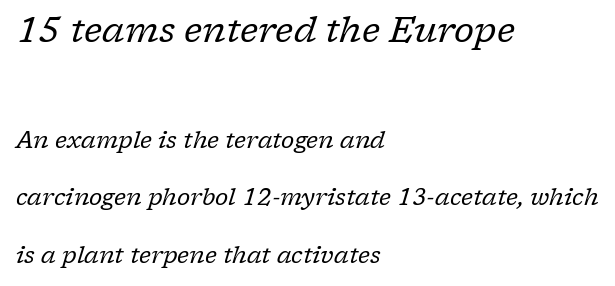
Q: Is the text bold? A: No.
Q: Is the text italic (slanted)? A: Yes, it leans right by about 17 degrees.
Q: Is the typeface a serif or a sans-serif typeface? A: Serif.
Q: Is the text underlined? A: No.
Q: How is the paragraph aligned? A: Left-aligned.
Q: Is the spacing between letters normal or unusually wide? A: Normal.
Q: Is the spacing between lines tight, normal or loose? A: Loose.
Q: Which block of text is set in a larger size, the first (top) or the second (bottom)? A: The first (top) one.
Q: Width (condensed, normal, or wide)? A: Normal.
Q: Stroke contrast? A: Low.
Q: x-height? A: Medium.
Q: Monospaced? A: No.
